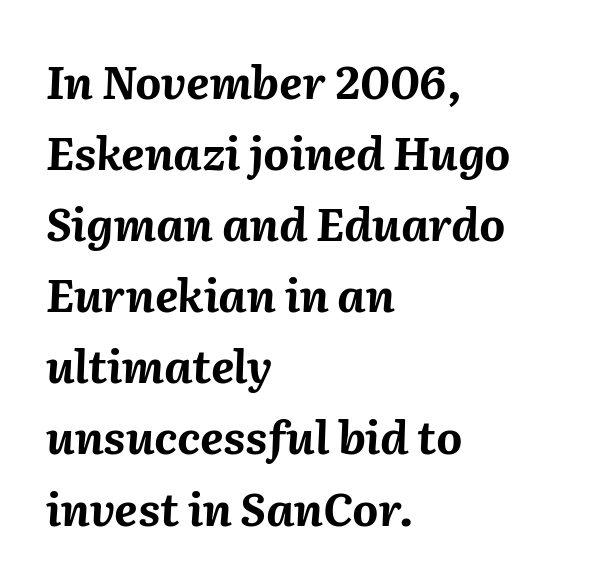
{"italic": "yes", "lean": "right", "slant_degrees": 2, "bold": "yes", "weight": "bold", "width": "normal", "stroke_contrast": "medium", "x_height": "medium", "monospaced": "no", "underline": "no", "align": "left", "line_spacing": "normal", "line_spacing_ratio": 1.58, "letter_spacing": "normal", "letter_spacing_em": 0.0, "glyph_px": 45}
